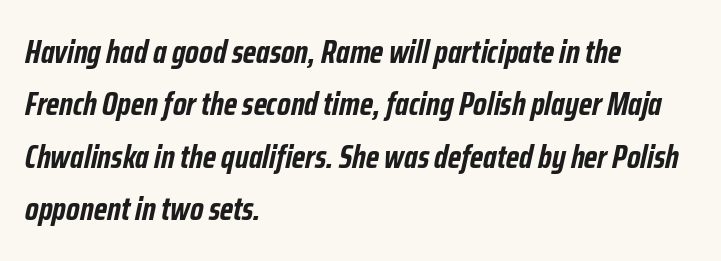
Q: Is the text bold? A: Yes.
Q: Is the text italic (slanted)? A: Yes, it leans right by about 12 degrees.
Q: Is the text underlined? A: No.
Q: How is the paragraph aligned? A: Left-aligned.
Q: Is the spacing between letters normal or unusually wide? A: Normal.
Q: Is the spacing between lines tight, normal or loose? A: Normal.
Q: Width (condensed, normal, or wide)? A: Condensed.
Q: Stroke contrast? A: Low.
Q: x-height? A: Medium.
Q: Monospaced? A: No.
